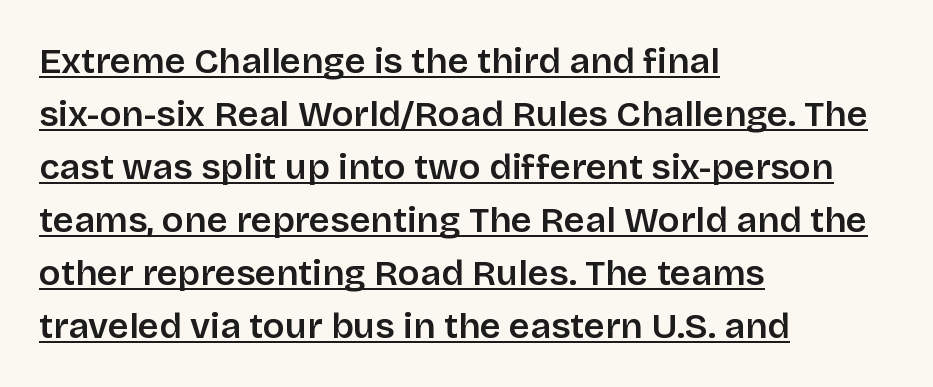
A semibold gives these letters moderate extra thickness, short of bold. Tall strokes in this sample are plumb rather than angled. Caption: standard tracking, unaltered. Character widths vary here, with narrow letters taking less room than wide ones. This sample keeps an unexceptional amount of space between lines.
